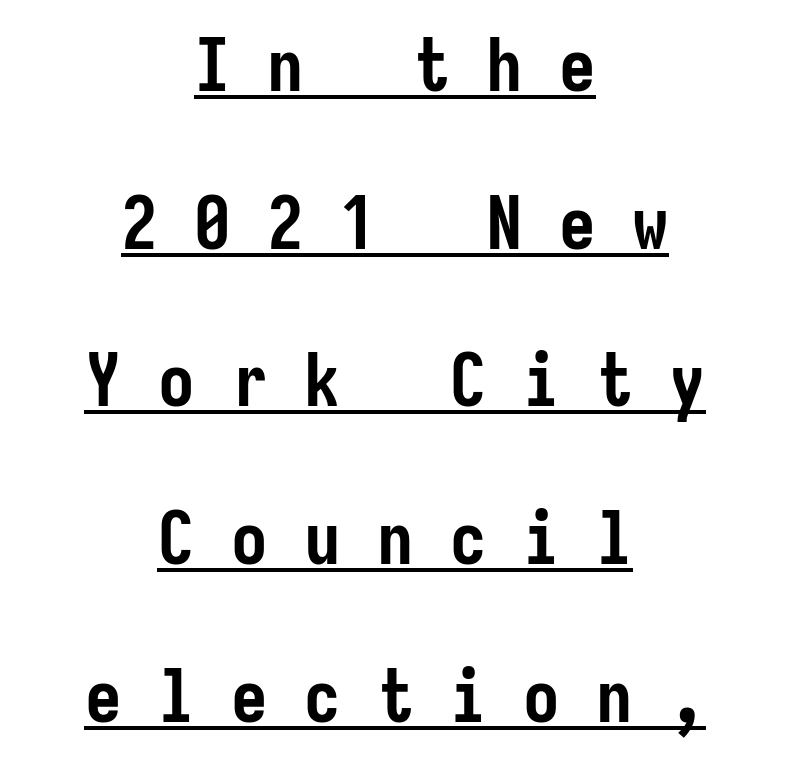
Q: Is the text bold? A: Yes.
Q: Is the text italic (slanted)? A: No, it is upright.
Q: Is the typeface a serif or a sans-serif typeface? A: Sans-serif.
Q: Is the text underlined? A: Yes.
Q: How is the paragraph aligned? A: Centered.
Q: Is the spacing between letters normal or unusually wide? A: Unusually wide.
Q: Is the spacing between lines tight, normal or loose? A: Loose.
Q: Width (condensed, normal, or wide)? A: Condensed.
Q: Stroke contrast? A: Low.
Q: x-height? A: Medium.
